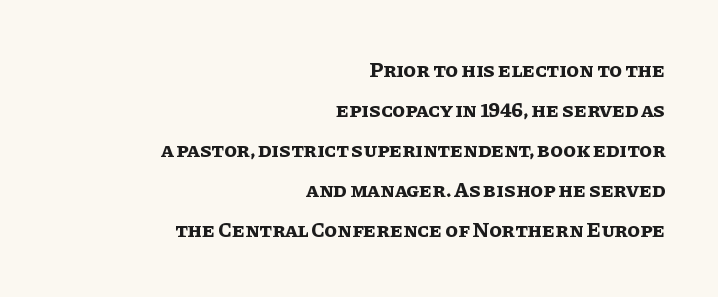
The image shows 21 px bold type, upright; set right-aligned, loose line spacing (1.9x), normal letter spacing, not underlined.
